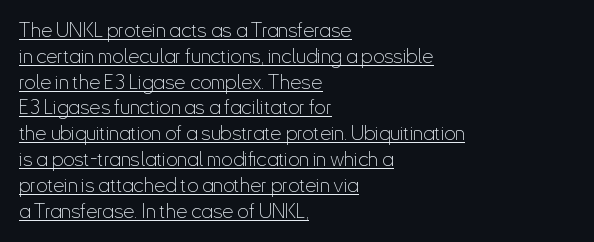
Casual observation: everything's shoved over to the left. Descenders here cross a horizontal rule under the line. This is the regular roman posture of the typeface. The letterforms sit shoulder to shoulder at normal distance.
